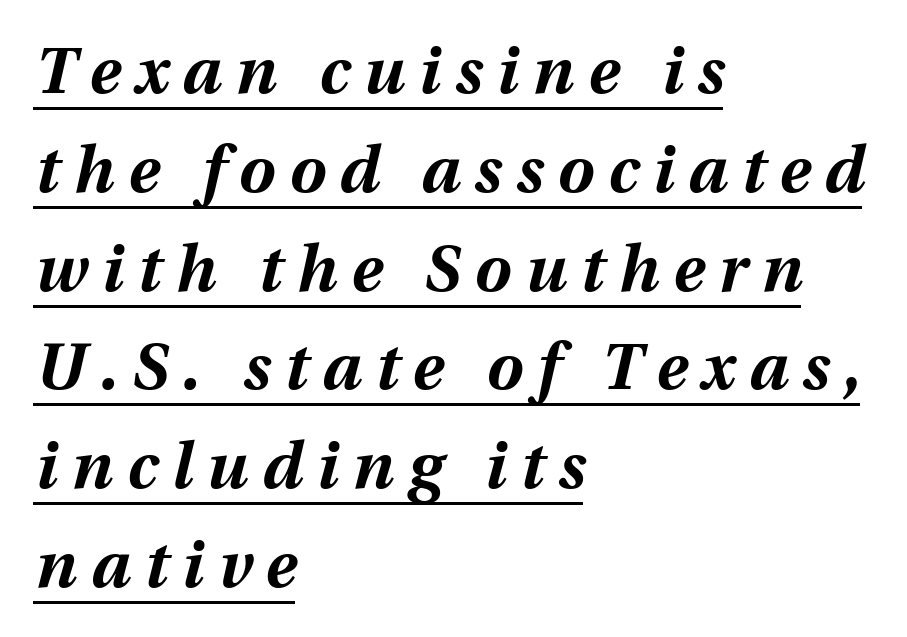
Q: Is the text bold? A: Yes.
Q: Is the text italic (slanted)? A: Yes, it leans right by about 12 degrees.
Q: Is the text underlined? A: Yes.
Q: How is the paragraph aligned? A: Left-aligned.
Q: Is the spacing between letters normal or unusually wide? A: Unusually wide.
Q: Is the spacing between lines tight, normal or loose? A: Normal.
Q: Width (condensed, normal, or wide)? A: Normal.
Q: Stroke contrast? A: Medium.
Q: x-height? A: Medium.
Q: Monospaced? A: No.
